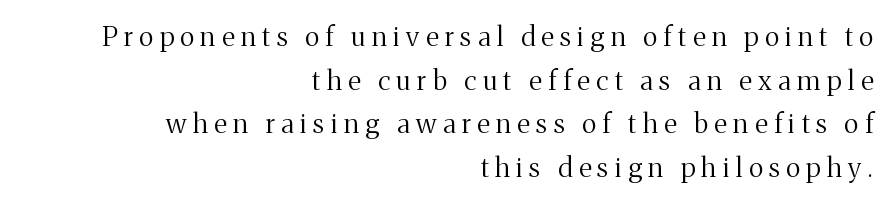
{"italic": "no", "bold": "no", "underline": "no", "align": "right", "line_spacing": "normal", "line_spacing_ratio": 1.62, "letter_spacing": "wide", "letter_spacing_em": 0.24, "glyph_px": 27}
